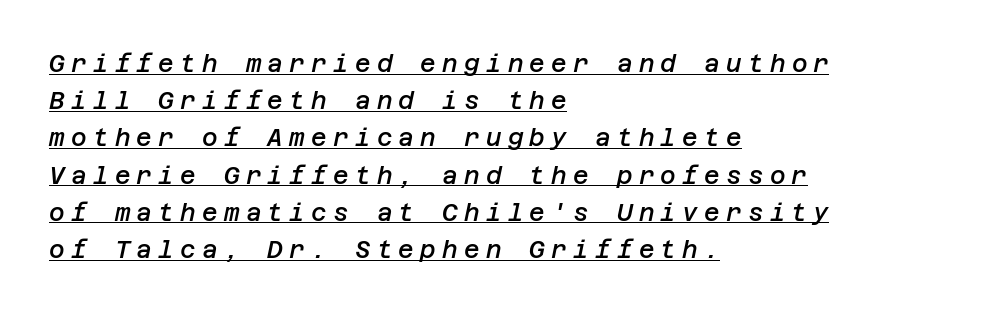
The image shows 24 px text type, italic (leaning right); set left-aligned, normal line spacing (1.55x), unusually wide letter spacing (+0.26 em), underlined.
